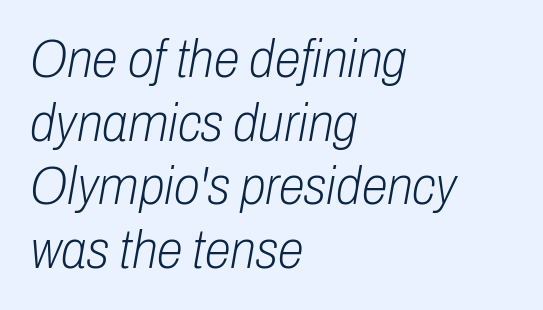
Q: Is the text bold? A: No.
Q: Is the text italic (slanted)? A: Yes, it leans right by about 10 degrees.
Q: Is the text underlined? A: No.
Q: How is the paragraph aligned? A: Left-aligned.
Q: Is the spacing between letters normal or unusually wide? A: Normal.
Q: Width (condensed, normal, or wide)? A: Condensed.
Q: Stroke contrast? A: Low.
Q: x-height? A: Medium.
Q: Monospaced? A: No.
